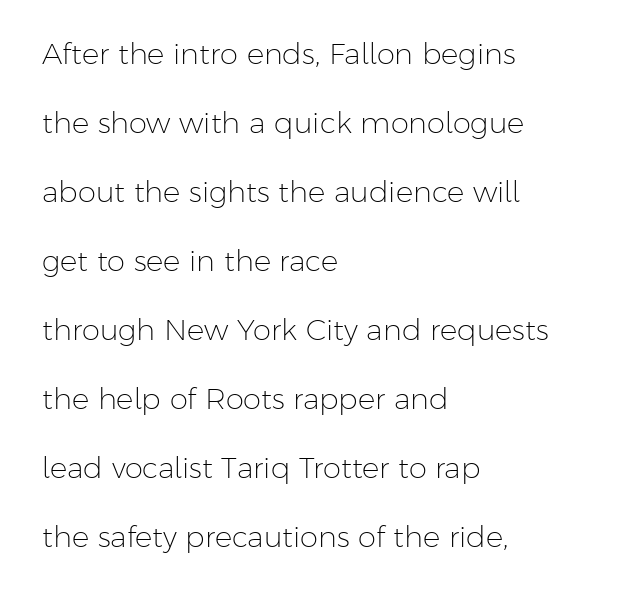
Q: Is the text bold? A: No.
Q: Is the text italic (slanted)? A: No, it is upright.
Q: Is the typeface a serif or a sans-serif typeface? A: Sans-serif.
Q: Is the text underlined? A: No.
Q: How is the paragraph aligned? A: Left-aligned.
Q: Is the spacing between letters normal or unusually wide? A: Normal.
Q: Is the spacing between lines tight, normal or loose? A: Loose.
Q: Width (condensed, normal, or wide)? A: Normal.
Q: Stroke contrast? A: Low.
Q: x-height? A: Medium.
Q: Monospaced? A: No.
